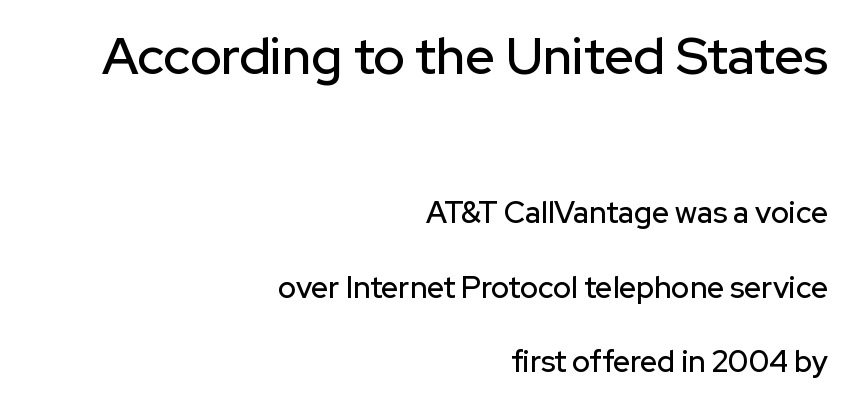
{"serif": "no", "italic": "no", "width": "normal", "stroke_contrast": "low", "x_height": "medium", "monospaced": "no", "underline": "no", "align": "right", "line_spacing": "loose", "line_spacing_ratio": 2.49, "letter_spacing": "normal", "letter_spacing_em": 0.0, "larger_block": "first", "size_ratio": 1.73, "glyph_px": 52}
